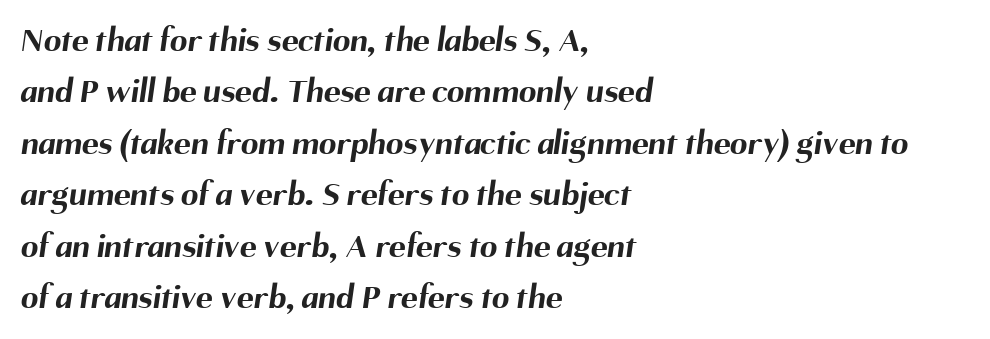
The image shows 35 px bold sans-serif type; set left-aligned, normal line spacing (1.47x), normal letter spacing, not underlined; medium stroke contrast and a medium x-height.
